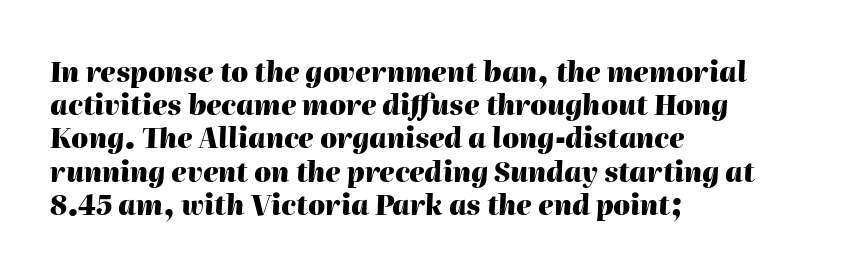
Q: Is the text bold? A: Yes.
Q: Is the text italic (slanted)? A: Yes, it leans right by about 2 degrees.
Q: Is the text underlined? A: No.
Q: How is the paragraph aligned? A: Left-aligned.
Q: Is the spacing between letters normal or unusually wide? A: Normal.
